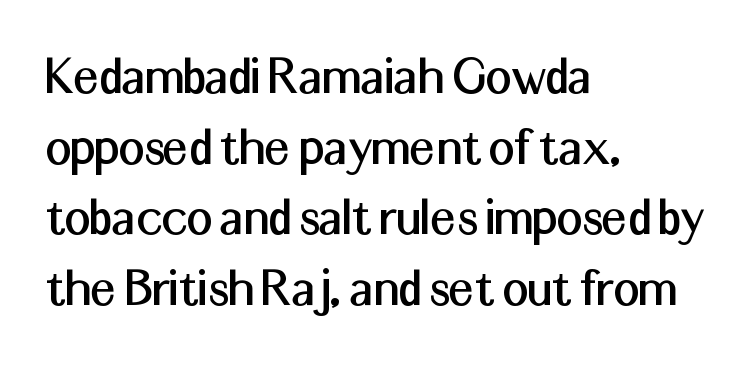
Spacing verdict: proportional, widths tailored to each character. The lettering stays uniformly vertical, giving the passage a roman look. Caption: multi-line text, flush left, ragged right. Inter-character spacing is left at the font's built-in metrics.
